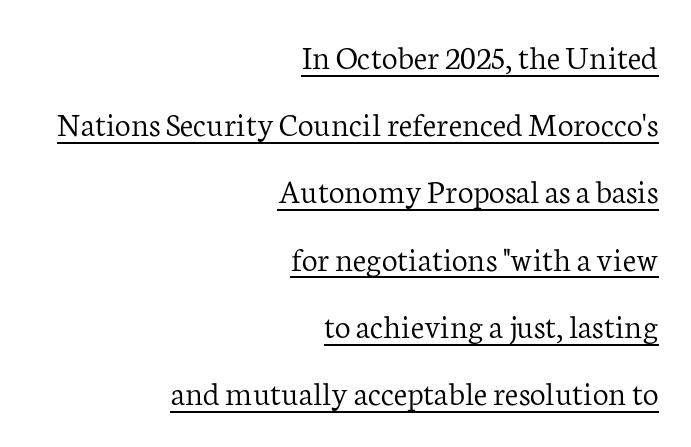
A flush-right, rag-left setting is used for this passage. Looks like someone drew a line under every word here. A typesetter would call this proportional, since set widths differ per character. Characters follow at the spacing the type designer built in.
